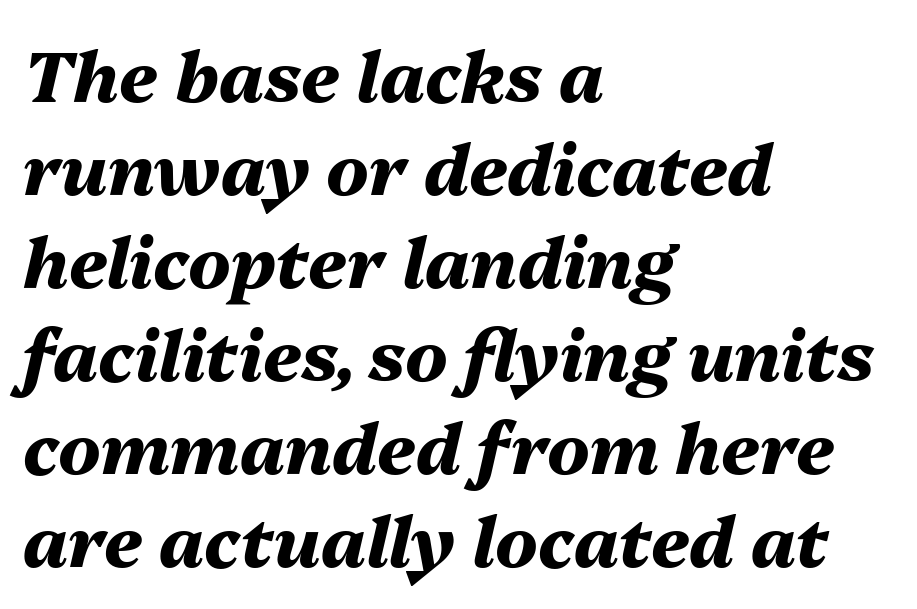
The image shows 70 px heavy type, italic (leaning right); set left-aligned, normal line spacing (1.33x), normal letter spacing, not underlined; medium stroke contrast and a medium x-height.
